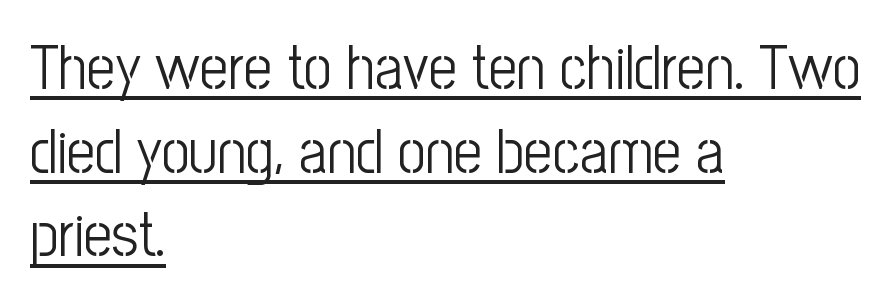
These lines are composed in type without serifs. This sample keeps an unexceptional amount of space between lines. Style check: upright. Bold? No — there's no thickening of the strokes. The paragraph shown leans on its left margin. Spacing verdict: proportional, widths tailored to each character.
